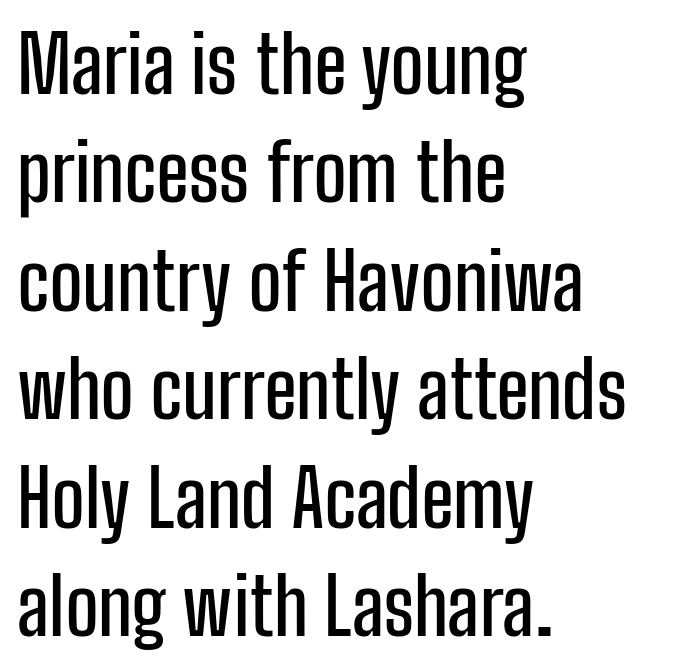
{"serif": "no", "italic": "no", "width": "condensed", "stroke_contrast": "low", "x_height": "medium", "monospaced": "no", "underline": "no", "align": "left", "line_spacing": "normal", "line_spacing_ratio": 1.39, "letter_spacing": "normal", "letter_spacing_em": 0.0, "glyph_px": 78}
